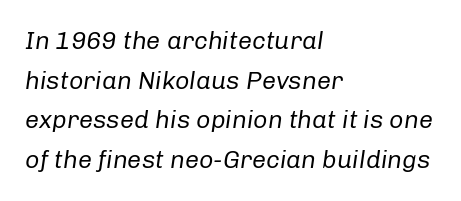
{"italic": "yes", "lean": "right", "slant_degrees": 8, "bold": "no", "underline": "no", "align": "left", "line_spacing": "normal", "line_spacing_ratio": 1.59, "letter_spacing": "normal", "letter_spacing_em": 0.0, "glyph_px": 25}
